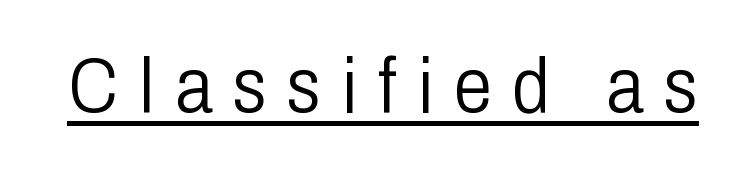
The rendering shows plain stroke endings on the letterforms — a sans-serif design. Students, observe the line beneath the letters — that is underlining. Think standard paragraph weight, or any step lighter than that. Characters remain perfectly vertical along every line. This sample has the flowing, uneven cadence of proportional lettering. Spacing between characters has been opened up far beyond the box default.
